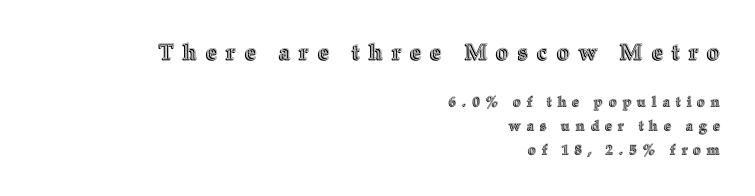
The image shows 22 px text type, upright; set right-aligned, line spacing 1.71x, unusually wide letter spacing (+0.42 em), not underlined; the first (top) block is 1.57x larger.
